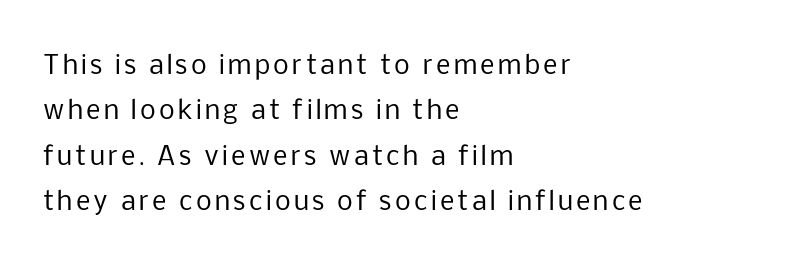
Q: Is the text bold? A: No.
Q: Is the text italic (slanted)? A: No, it is upright.
Q: Is the text underlined? A: No.
Q: How is the paragraph aligned? A: Left-aligned.
